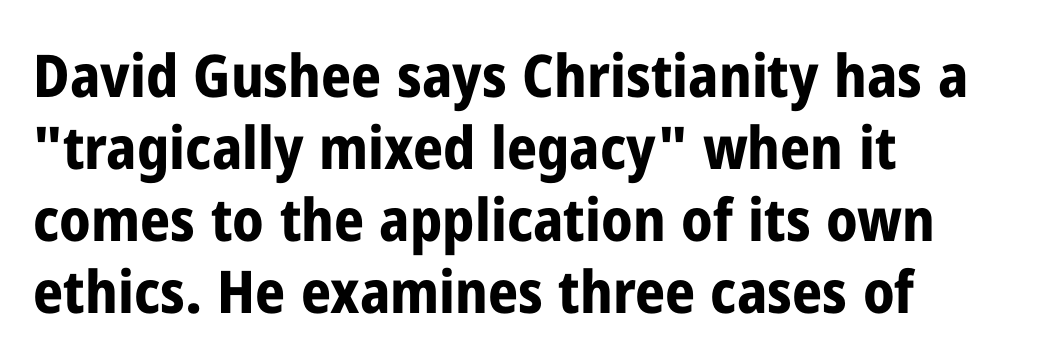
Q: Is the text bold? A: Yes.
Q: Is the text italic (slanted)? A: No, it is upright.
Q: Is the typeface a serif or a sans-serif typeface? A: Sans-serif.
Q: Is the text underlined? A: No.
Q: How is the paragraph aligned? A: Left-aligned.
Q: Is the spacing between letters normal or unusually wide? A: Normal.
Q: Width (condensed, normal, or wide)? A: Condensed.
Q: Stroke contrast? A: Low.
Q: x-height? A: Medium.
Q: Monospaced? A: No.
